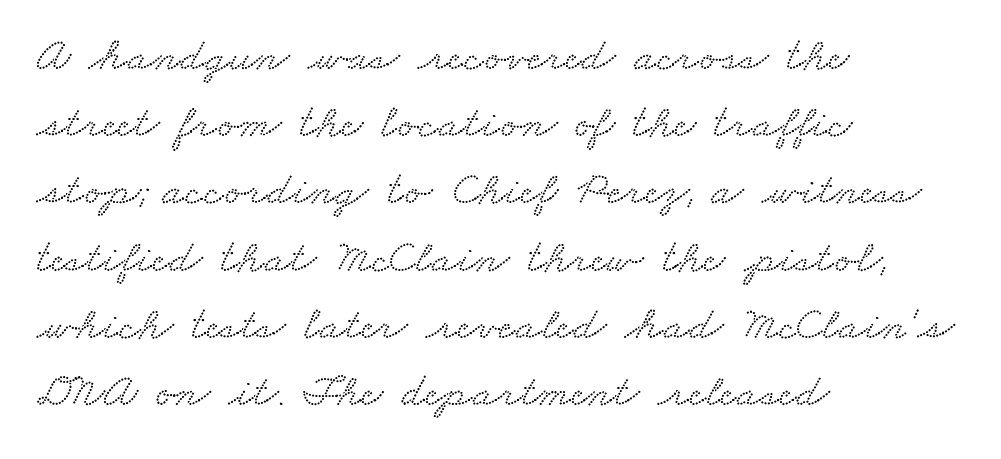
Observe the serifs anchoring each vertical stroke in this sample. There is no visible air inserted between adjacent glyphs. Do the characters align in a grid? No, the font is proportional. In CSS terms this would be text-align: left. Underline: absent.
